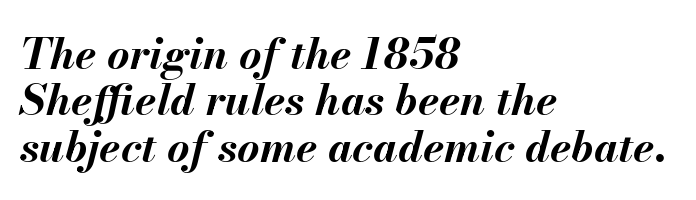
The image shows 43 px bold type, italic (leaning right); set left-aligned, tight line spacing (1.08x), normal letter spacing, not underlined; medium stroke contrast and a small x-height.
